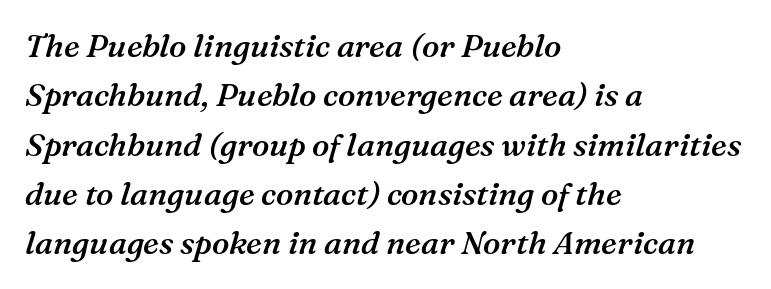
The image shows 32 px semibold serif type, italic (leaning right); set left-aligned, normal line spacing (1.54x), normal letter spacing, not underlined; medium stroke contrast and a medium x-height.
